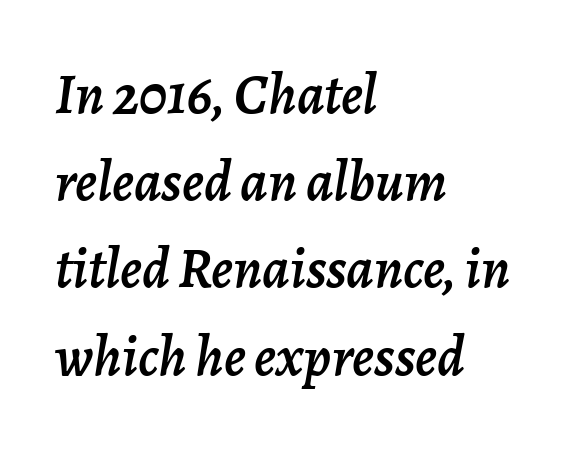
Lines of text with bare space underneath. Here the glyphs are tracked normally, forming tight word shapes. Rows of type keep a routine distance in the vertical direction. In CSS terms this would be text-align: left.
